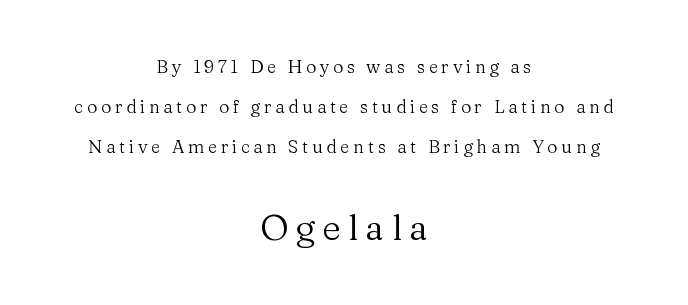
{"serif": "yes", "italic": "no", "bold": "no", "weight": "regular", "width": "normal", "stroke_contrast": "medium", "x_height": "medium", "monospaced": "no", "underline": "no", "align": "center", "line_spacing": "loose", "line_spacing_ratio": 2.22, "letter_spacing": "wide", "letter_spacing_em": 0.2, "larger_block": "second", "size_ratio": 2.0, "glyph_px": 36}
